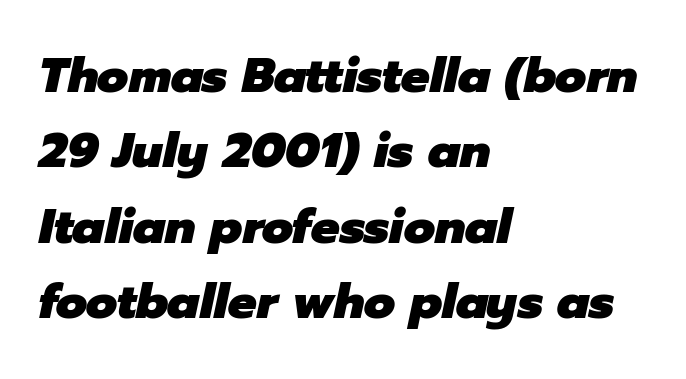
The image shows 48 px heavy type, italic (leaning right); set left-aligned, normal line spacing (1.57x), normal letter spacing, not underlined; low stroke contrast and a medium x-height.
